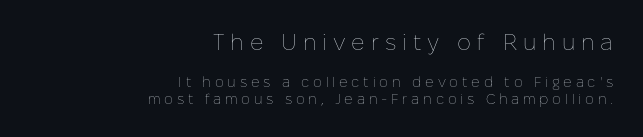
{"italic": "no", "bold": "no", "underline": "no", "align": "right", "line_spacing_ratio": 1.2, "letter_spacing": "wide", "letter_spacing_em": 0.27, "larger_block": "first", "size_ratio": 1.57, "glyph_px": 22}
